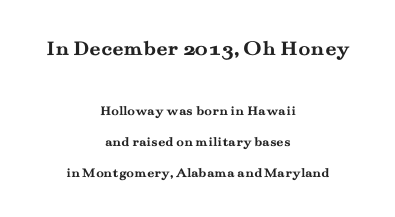
The line texture is even and compact thanks to regular tracking. The lettering stays uniformly vertical, giving the passage a roman look. This rendering features lettering with no underline. The rendering uses a large line-height, opening up the rows. The letters are bold, with thick, heavy strokes.
